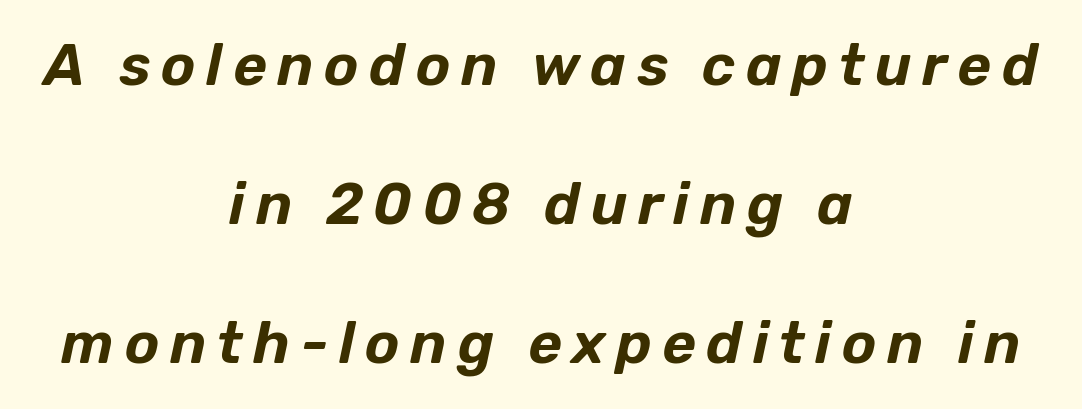
Q: Is the text italic (slanted)? A: Yes, it leans right by about 12 degrees.
Q: Is the text underlined? A: No.
Q: How is the paragraph aligned? A: Centered.
Q: Is the spacing between lines tight, normal or loose? A: Loose.
Q: Width (condensed, normal, or wide)? A: Normal.
Q: Stroke contrast? A: Low.
Q: x-height? A: Medium.
Q: Monospaced? A: No.
